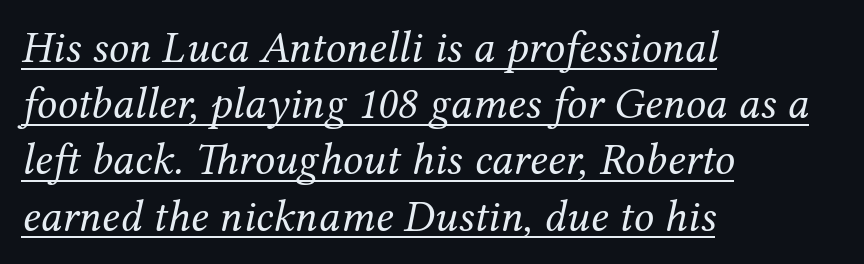
The image shows 45 px regular-weight serif type, italic (leaning right); set left-aligned, normal line spacing (1.25x), normal letter spacing, underlined; medium stroke contrast and a medium x-height.
